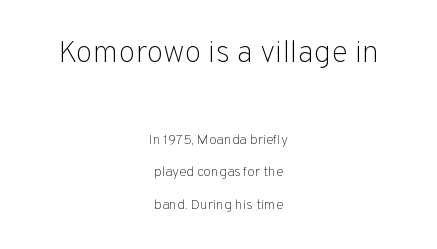
The image shows 31 px light sans-serif type, upright; set centered, loose line spacing (2.32x), normal letter spacing, not underlined; the first (top) block is 2.21x larger; low stroke contrast and a medium x-height.
